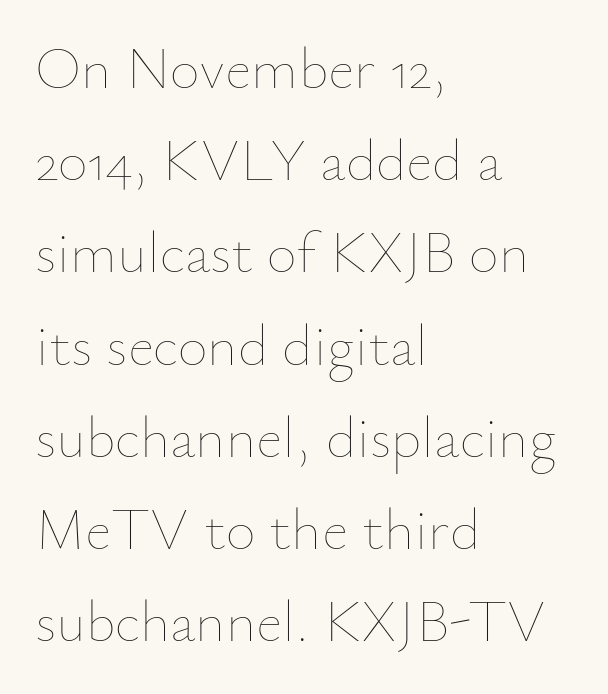
The image shows 58 px thin type, upright; set left-aligned, normal line spacing (1.59x), normal letter spacing, not underlined; low stroke contrast and a small x-height.
